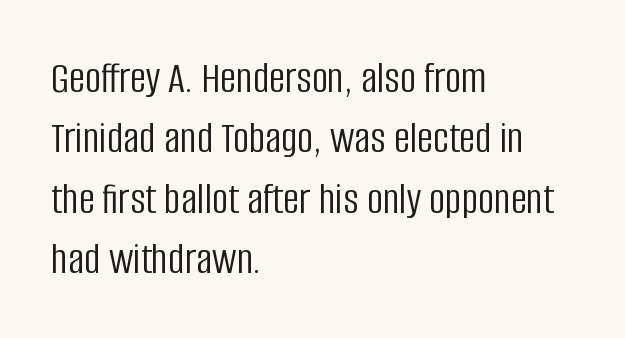
Q: Is the text bold? A: No.
Q: Is the text italic (slanted)? A: No, it is upright.
Q: Is the typeface a serif or a sans-serif typeface? A: Sans-serif.
Q: Is the text underlined? A: No.
Q: How is the paragraph aligned? A: Left-aligned.
Q: Is the spacing between letters normal or unusually wide? A: Normal.
Q: Is the spacing between lines tight, normal or loose? A: Normal.
Q: Width (condensed, normal, or wide)? A: Condensed.
Q: Stroke contrast? A: Low.
Q: x-height? A: Large.
Q: Monospaced? A: No.
